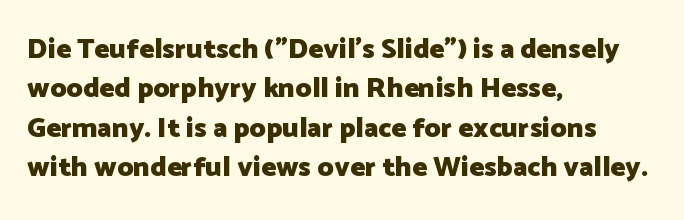
Q: Is the text bold? A: Yes.
Q: Is the text italic (slanted)? A: No, it is upright.
Q: Is the typeface a serif or a sans-serif typeface? A: Sans-serif.
Q: Is the text underlined? A: No.
Q: How is the paragraph aligned? A: Left-aligned.
Q: Is the spacing between letters normal or unusually wide? A: Normal.
Q: Is the spacing between lines tight, normal or loose? A: Normal.
Q: Width (condensed, normal, or wide)? A: Normal.
Q: Stroke contrast? A: Low.
Q: x-height? A: Medium.
Q: Monospaced? A: No.
